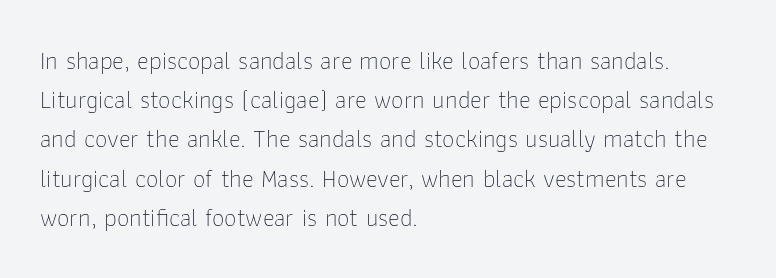
Q: Is the text bold? A: No.
Q: Is the text italic (slanted)? A: No, it is upright.
Q: Is the text underlined? A: No.
Q: How is the paragraph aligned? A: Left-aligned.
Q: Is the spacing between letters normal or unusually wide? A: Normal.
Q: Is the spacing between lines tight, normal or loose? A: Normal.
